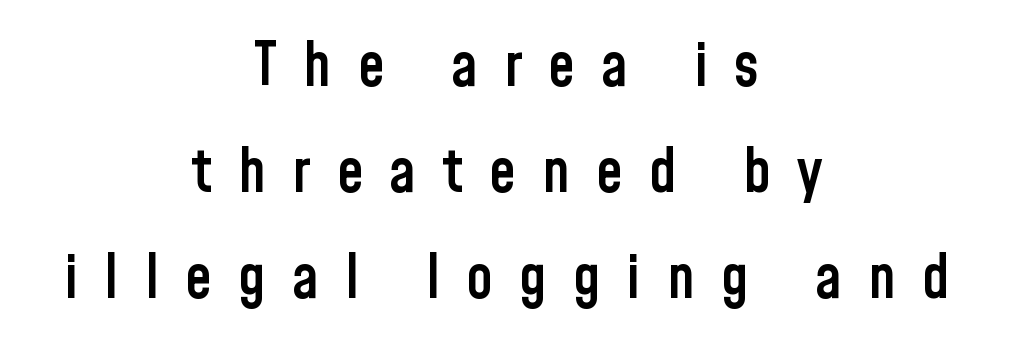
Nothing sits at the stroke ends, so this counts as sans-serif. Teacher's note: observe the equal gaps on both sides — that is centered alignment. Typographic density is moderately raised because the face is semibold. The specimen reads as upright at a glance. Short note: letters widely spaced. Descenders are the only things crossing below the line.
